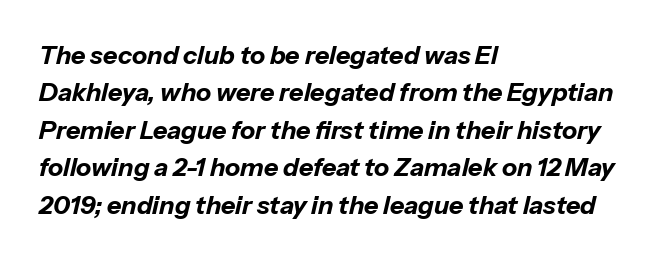
{"italic": "yes", "lean": "right", "slant_degrees": 13, "bold": "yes", "underline": "no", "align": "left", "line_spacing": "normal", "line_spacing_ratio": 1.5, "letter_spacing": "normal", "letter_spacing_em": 0.0, "glyph_px": 25}
